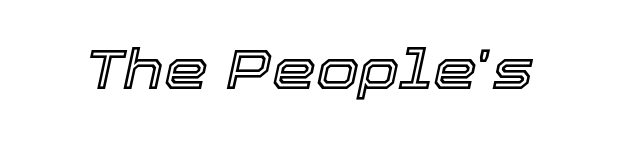
Q: Is the text italic (slanted)? A: Yes, it leans right by about 12 degrees.
Q: Is the text underlined? A: No.
Q: Is the spacing between letters normal or unusually wide? A: Normal.
Q: Width (condensed, normal, or wide)? A: Normal.
Q: x-height? A: Medium.
Q: Monospaced? A: No.
